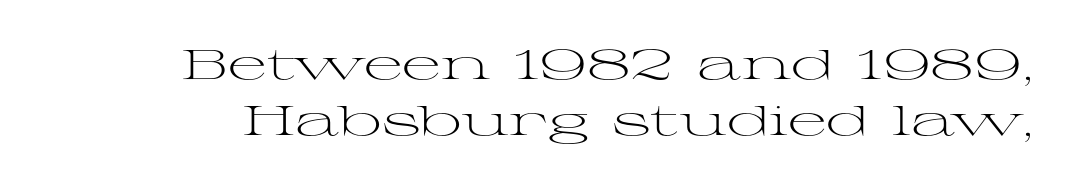
{"serif": "yes", "italic": "no", "bold": "no", "weight": "light", "width": "wide", "stroke_contrast": "medium", "x_height": "medium", "monospaced": "no", "underline": "no", "line_spacing": "normal", "line_spacing_ratio": 1.33, "letter_spacing": "normal", "letter_spacing_em": 0.0, "glyph_px": 42}
